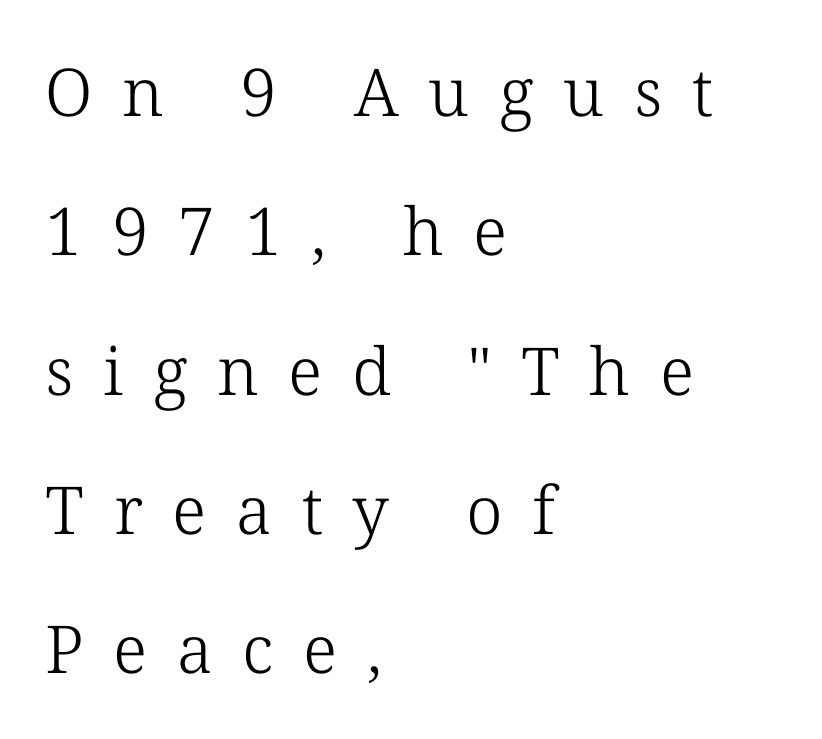
The designer went with a serif here, giving each stem small feet. Students, note that the glyphs here are deliberately spaced far apart. Is this a fixed-width face? No — the glyphs have proportional, varying widths. Letters rest on an invisible, unmarked baseline.
